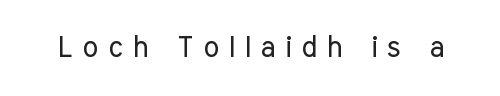
The typeface chosen for these lines omits serifs. The horizontal fit of the characters is loose and conspicuously gappy. Here the designer chose a conventional face with non-uniform glyph widths. Vertical strokes here are truly vertical.
